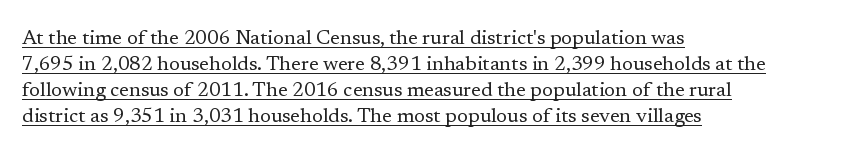
Line beginnings align vertically; line endings do not. The font's upright variant was chosen for this text. Is the letter spacing exaggerated? No — it looks like the ordinary default. Does the leading feel generous? No, just average. The passage shown is underscored from start to finish. A quiet, ordinary-to-light weight characterises the typeface.
